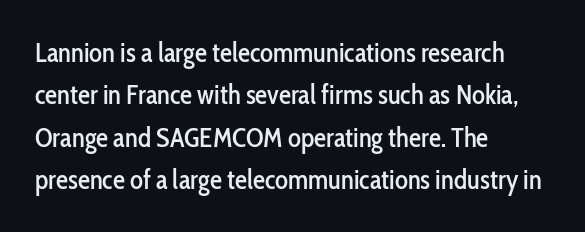
{"italic": "no", "underline": "no", "align": "left", "line_spacing": "normal", "line_spacing_ratio": 1.57, "letter_spacing": "normal", "letter_spacing_em": 0.0, "glyph_px": 27}
